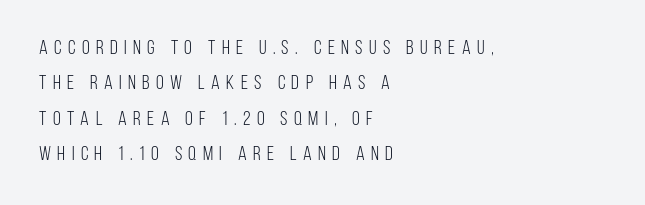
Q: Is the text bold? A: No.
Q: Is the text italic (slanted)? A: No, it is upright.
Q: Is the text underlined? A: No.
Q: How is the paragraph aligned? A: Left-aligned.
Q: Is the spacing between letters normal or unusually wide? A: Unusually wide.
